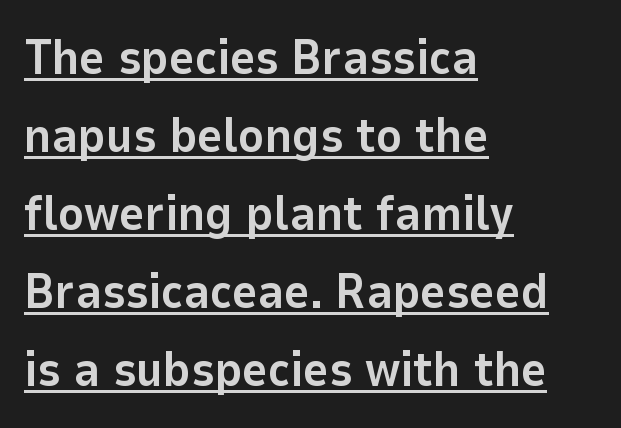
Q: Is the text bold? A: Yes.
Q: Is the text italic (slanted)? A: No, it is upright.
Q: Is the typeface a serif or a sans-serif typeface? A: Sans-serif.
Q: Is the text underlined? A: Yes.
Q: How is the paragraph aligned? A: Left-aligned.
Q: Is the spacing between letters normal or unusually wide? A: Normal.
Q: Is the spacing between lines tight, normal or loose? A: Normal.
Q: Width (condensed, normal, or wide)? A: Normal.
Q: Stroke contrast? A: Low.
Q: x-height? A: Medium.
Q: Monospaced? A: No.
